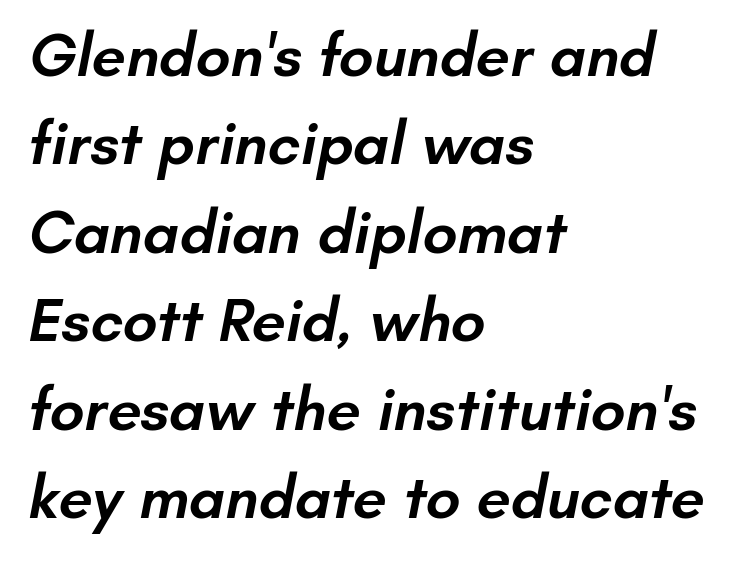
The rendering uses natural spacing where letterforms have individual widths. The rendering anchors every line to the left-hand side. Firm but not heavy-handed strokes: this text is semibold. This rendering employs a face without finishing strokes, i.e., a sans-serif. The space directly below the letters is spotless.
